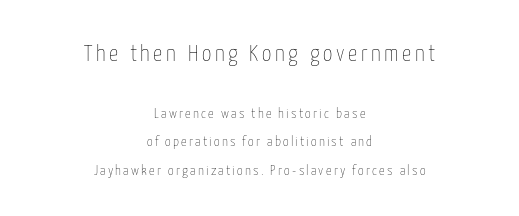
{"italic": "no", "bold": "no", "underline": "no", "align": "center", "line_spacing": "loose", "line_spacing_ratio": 2.05, "larger_block": "first", "size_ratio": 1.64, "glyph_px": 23}
